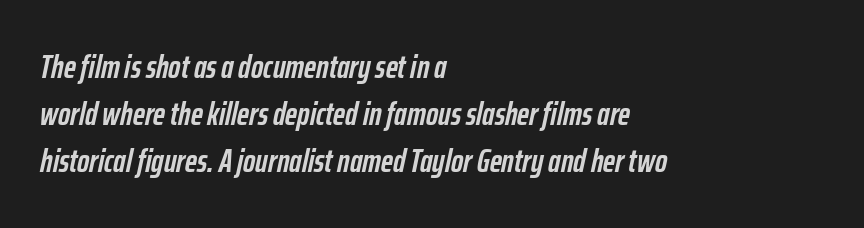
Q: Is the text bold? A: Yes.
Q: Is the text italic (slanted)? A: Yes, it leans right by about 12 degrees.
Q: Is the text underlined? A: No.
Q: How is the paragraph aligned? A: Left-aligned.
Q: Is the spacing between letters normal or unusually wide? A: Normal.
Q: Is the spacing between lines tight, normal or loose? A: Normal.
Q: Width (condensed, normal, or wide)? A: Condensed.
Q: Stroke contrast? A: Low.
Q: x-height? A: Medium.
Q: Monospaced? A: No.
